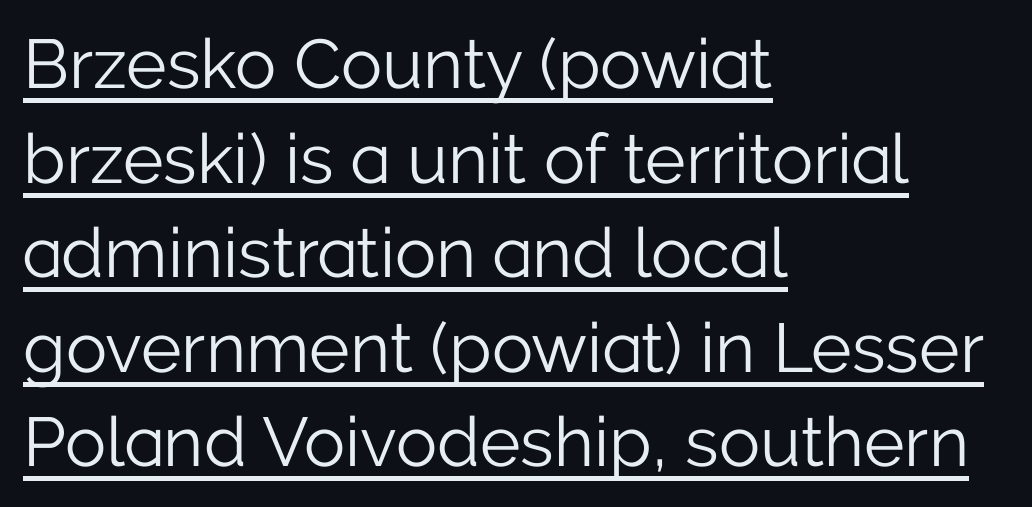
{"serif": "no", "italic": "no", "bold": "no", "weight": "light", "width": "normal", "stroke_contrast": "low", "x_height": "medium", "monospaced": "no", "underline": "yes", "align": "left", "line_spacing": "normal", "line_spacing_ratio": 1.37, "letter_spacing": "normal", "letter_spacing_em": 0.0, "glyph_px": 69}
